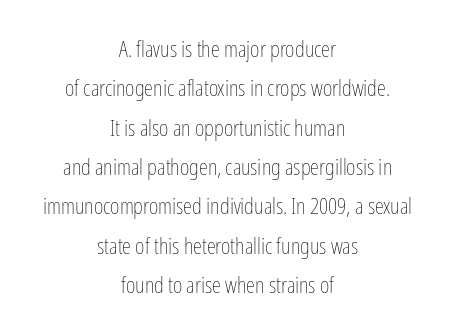
{"italic": "no", "bold": "no", "underline": "no", "align": "center", "line_spacing_ratio": 1.71, "letter_spacing": "normal", "letter_spacing_em": 0.0, "glyph_px": 23}
